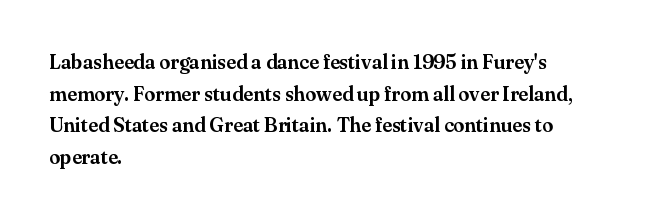
The image shows 20 px text type, upright; set left-aligned, normal line spacing (1.58x), normal letter spacing, not underlined.
